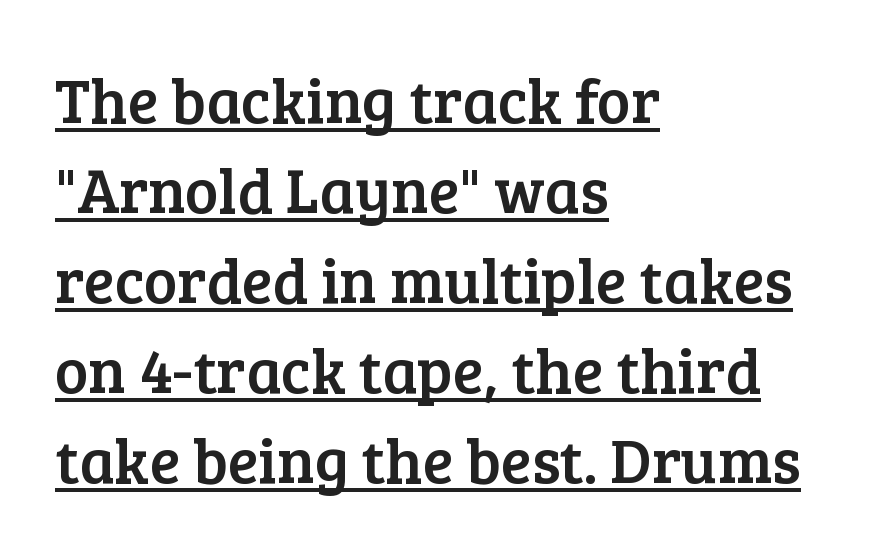
{"serif": "yes", "italic": "no", "width": "normal", "stroke_contrast": "low", "x_height": "medium", "monospaced": "no", "underline": "yes", "align": "left", "line_spacing": "normal", "line_spacing_ratio": 1.43, "letter_spacing": "normal", "letter_spacing_em": 0.0, "glyph_px": 63}
